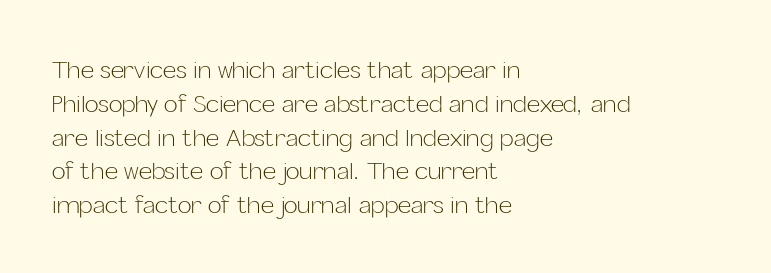
Just letters on the line, the space beneath them empty. Evenly set lines give the paragraph a standard silhouette. Heft: none added — not bold. Notice how the passage keeps a crisp vertical edge on the left only. No extra tracking has been applied to these lines. A roman cut, with each character standing at attention.
